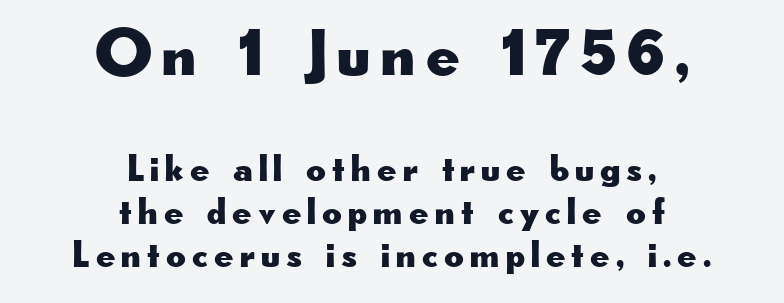
{"serif": "no", "italic": "no", "width": "wide", "stroke_contrast": "low", "x_height": "small", "monospaced": "no", "underline": "no", "align": "center", "line_spacing": "tight", "line_spacing_ratio": 1.13, "larger_block": "first", "size_ratio": 1.74, "glyph_px": 66}
